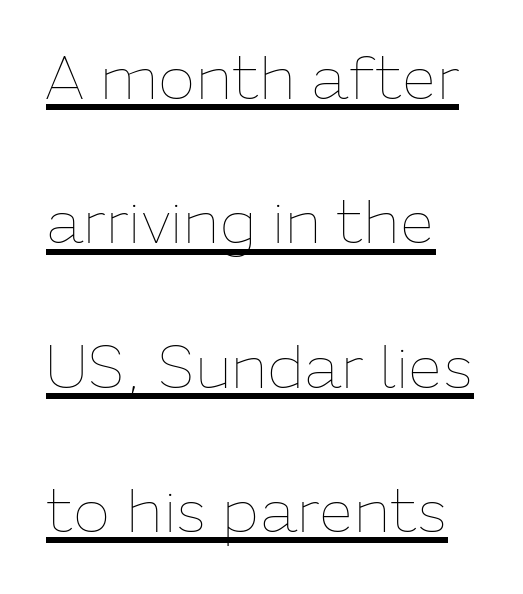
Q: Is the text bold? A: No.
Q: Is the text italic (slanted)? A: No, it is upright.
Q: Is the text underlined? A: Yes.
Q: Is the spacing between letters normal or unusually wide? A: Normal.
Q: Is the spacing between lines tight, normal or loose? A: Loose.
Q: Width (condensed, normal, or wide)? A: Normal.
Q: Stroke contrast? A: Low.
Q: x-height? A: Medium.
Q: Monospaced? A: No.
